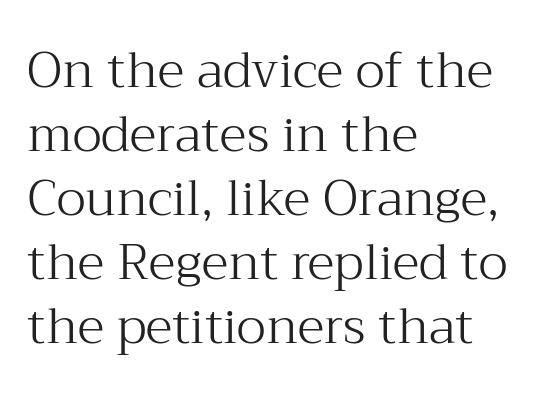
The image shows 50 px light serif type, upright; set left-aligned, normal line spacing (1.28x), normal letter spacing, not underlined; medium stroke contrast and a medium x-height.
